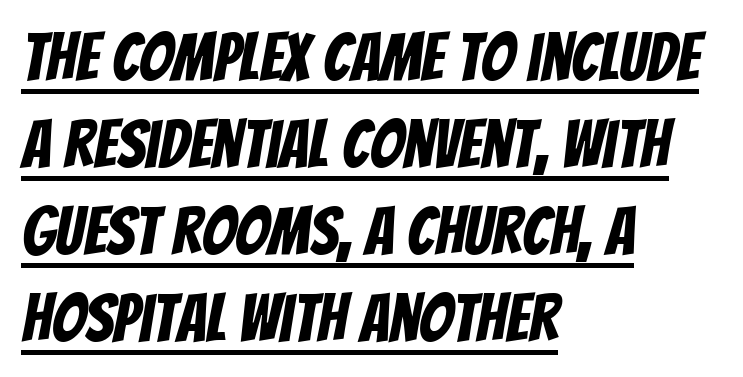
{"serif": "no", "width": "condensed", "stroke_contrast": "low", "x_height": "large", "monospaced": "no", "underline": "yes", "align": "left", "line_spacing": "normal", "line_spacing_ratio": 1.3, "letter_spacing": "normal", "letter_spacing_em": 0.0, "glyph_px": 67}
